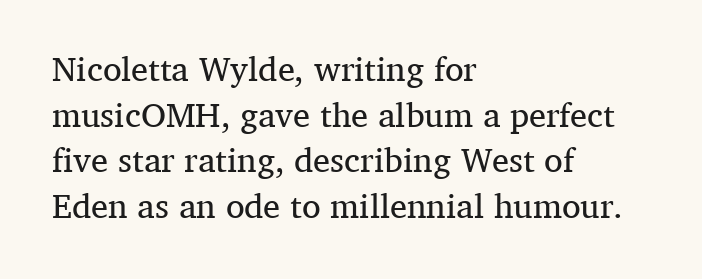
{"serif": "yes", "italic": "no", "bold": "no", "weight": "regular", "width": "normal", "stroke_contrast": "medium", "x_height": "medium", "monospaced": "no", "underline": "no", "align": "left", "line_spacing": "normal", "line_spacing_ratio": 1.34, "letter_spacing": "normal", "letter_spacing_em": 0.0, "glyph_px": 34}
